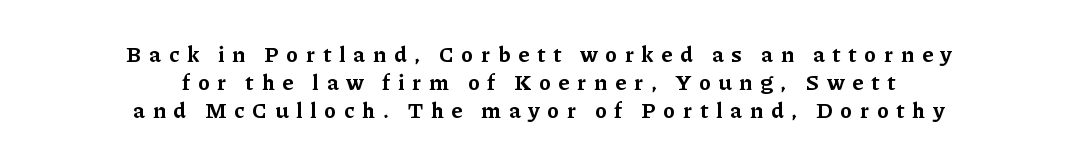
Q: Is the text bold? A: Yes.
Q: Is the text italic (slanted)? A: No, it is upright.
Q: Is the text underlined? A: No.
Q: How is the paragraph aligned? A: Centered.
Q: Is the spacing between letters normal or unusually wide? A: Unusually wide.
Q: Is the spacing between lines tight, normal or loose? A: Normal.
